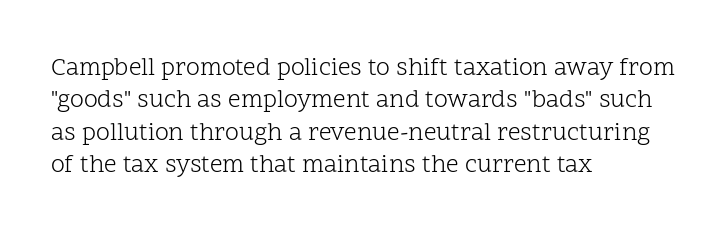
The image shows 25 px text type, upright; set left-aligned, normal line spacing (1.3x), normal letter spacing, not underlined.
